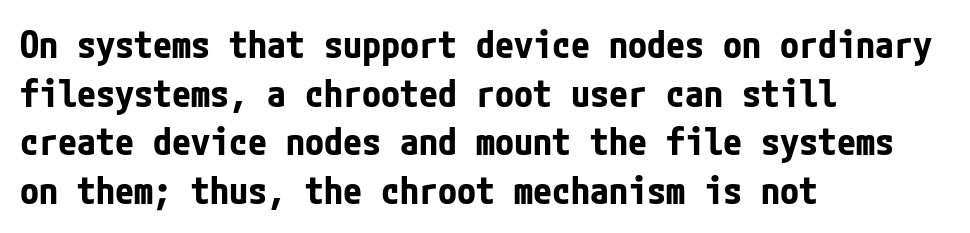
The image shows 38 px bold, condensed sans-serif type, upright; set left-aligned, normal line spacing (1.28x), normal letter spacing, not underlined; low stroke contrast and a medium x-height.
